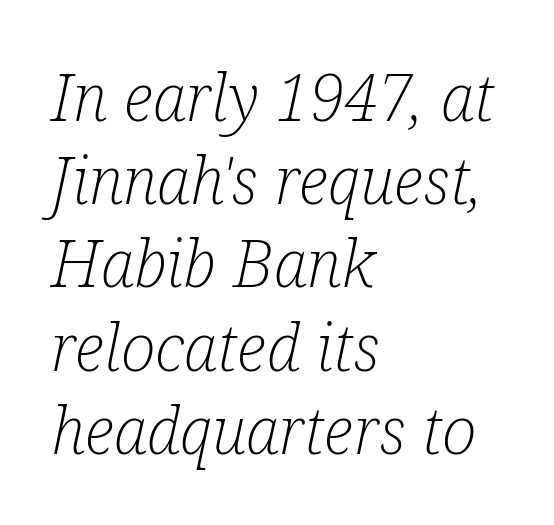
The image shows 65 px light, condensed serif type, italic (leaning right); set left-aligned, normal line spacing (1.28x), normal letter spacing, not underlined; low stroke contrast and a medium x-height.
